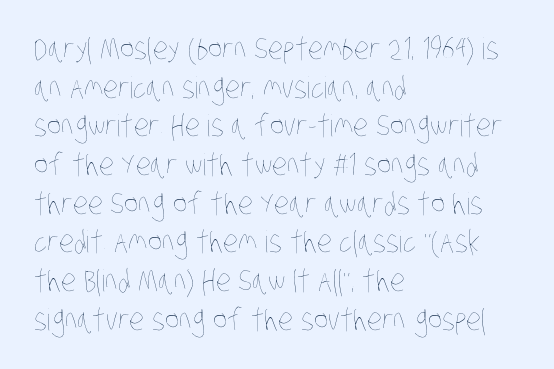
The image shows 30 px thin, condensed type; set left-aligned, normal line spacing (1.29x), normal letter spacing, not underlined; low stroke contrast and a large x-height.
